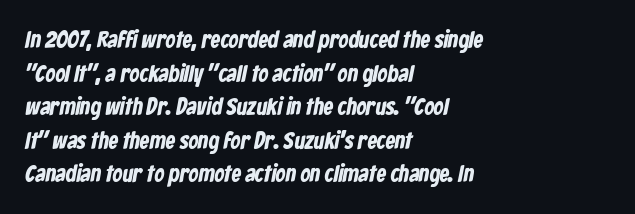
{"bold": "yes", "underline": "no", "align": "left", "line_spacing": "normal", "line_spacing_ratio": 1.4, "letter_spacing": "normal", "letter_spacing_em": 0.0, "glyph_px": 24}
